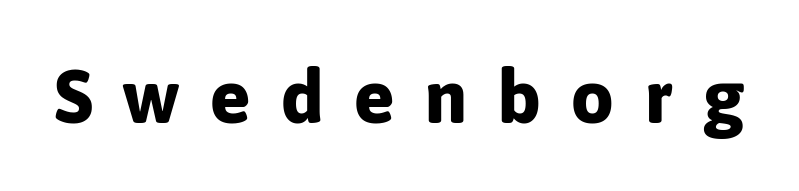
{"serif": "no", "italic": "no", "bold": "yes", "weight": "bold", "width": "normal", "stroke_contrast": "low", "x_height": "medium", "monospaced": "no", "underline": "no", "letter_spacing": "wide", "letter_spacing_em": 0.41, "glyph_px": 75}
